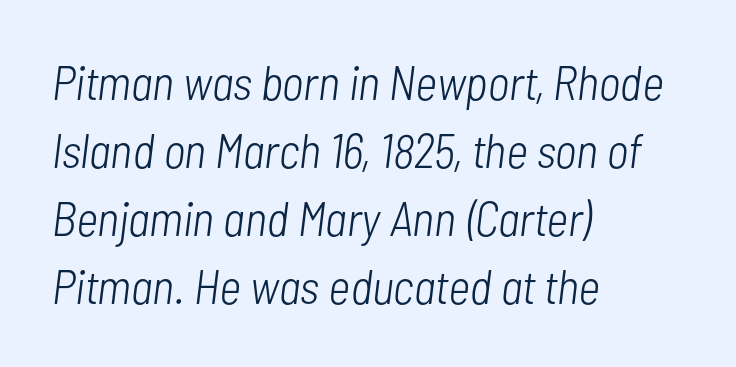
The image shows 48 px light, condensed type, italic (leaning right); set left-aligned, normal line spacing (1.42x), normal letter spacing, not underlined; low stroke contrast and a medium x-height.
